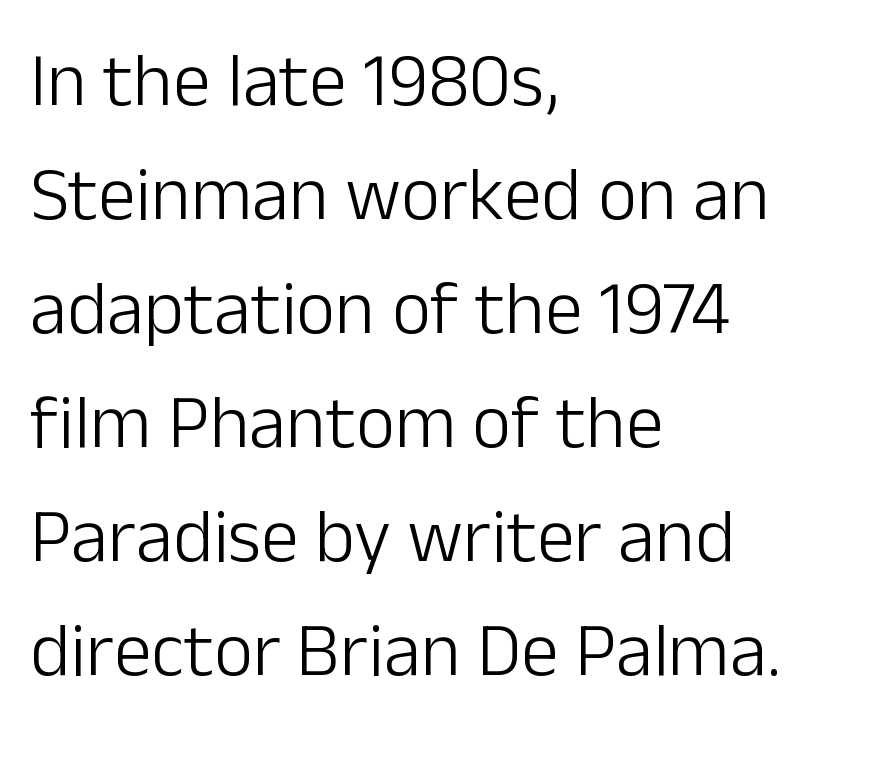
Q: Is the text bold? A: No.
Q: Is the text italic (slanted)? A: No, it is upright.
Q: Is the typeface a serif or a sans-serif typeface? A: Sans-serif.
Q: Is the text underlined? A: No.
Q: How is the paragraph aligned? A: Left-aligned.
Q: Is the spacing between letters normal or unusually wide? A: Normal.
Q: Is the spacing between lines tight, normal or loose? A: Normal.
Q: Width (condensed, normal, or wide)? A: Normal.
Q: Stroke contrast? A: Low.
Q: x-height? A: Medium.
Q: Monospaced? A: No.
